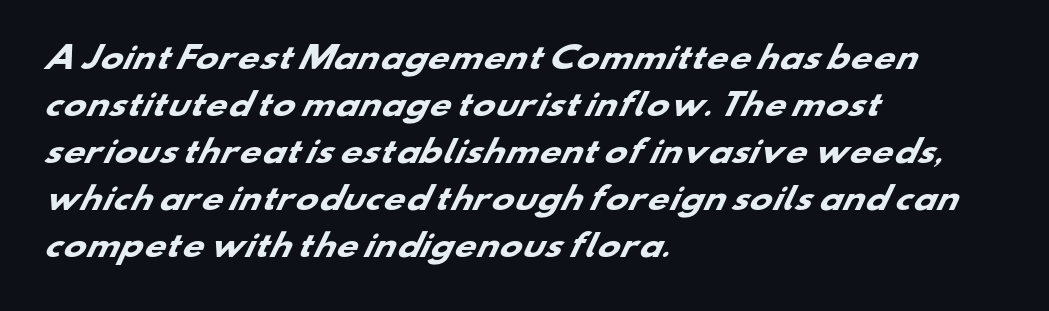
The image shows 30 px heavy, wide sans-serif type; set left-aligned, normal line spacing (1.57x), normal letter spacing, not underlined; low stroke contrast and a small x-height.
